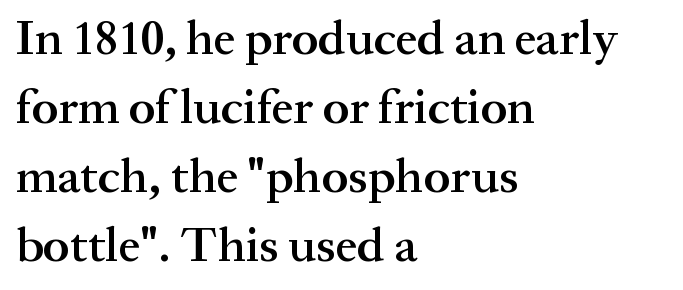
A typesetter would label this face a serif. Has an underline been added? It has not. This sample keeps an unexceptional amount of space between lines. If you drew a line through each stem, it would be perfectly vertical. Look at the stroke-to-counter ratio: somewhat heavy, a semibold.
